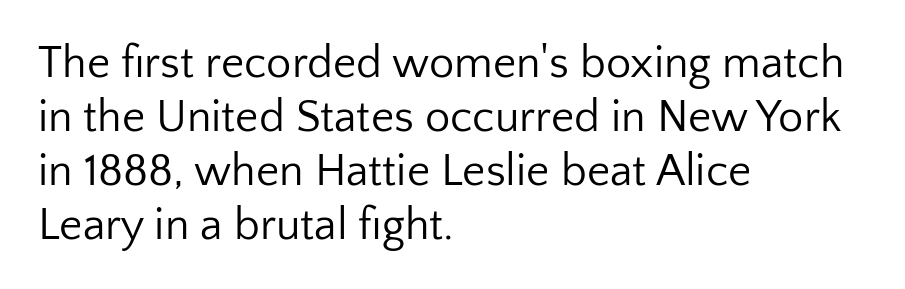
Q: Is the text bold? A: No.
Q: Is the text italic (slanted)? A: No, it is upright.
Q: Is the typeface a serif or a sans-serif typeface? A: Sans-serif.
Q: Is the text underlined? A: No.
Q: How is the paragraph aligned? A: Left-aligned.
Q: Is the spacing between letters normal or unusually wide? A: Normal.
Q: Width (condensed, normal, or wide)? A: Normal.
Q: Stroke contrast? A: Low.
Q: x-height? A: Medium.
Q: Monospaced? A: No.
